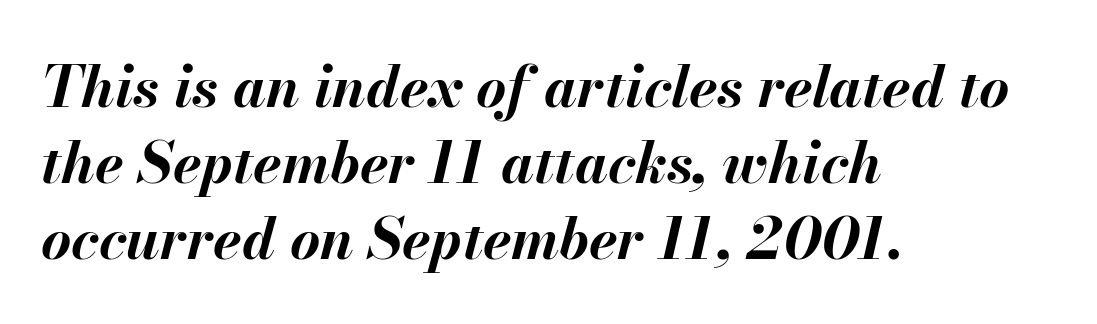
Q: Is the text bold? A: Yes.
Q: Is the text italic (slanted)? A: Yes, it leans right by about 13 degrees.
Q: Is the text underlined? A: No.
Q: How is the paragraph aligned? A: Left-aligned.
Q: Is the spacing between letters normal or unusually wide? A: Normal.
Q: Is the spacing between lines tight, normal or loose? A: Normal.
Q: Width (condensed, normal, or wide)? A: Normal.
Q: Stroke contrast? A: Medium.
Q: x-height? A: Small.
Q: Monospaced? A: No.
